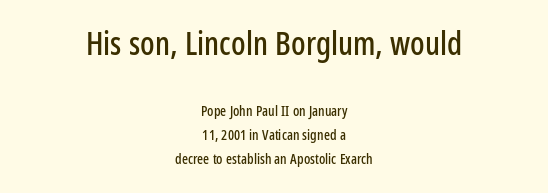
{"serif": "no", "italic": "no", "width": "condensed", "stroke_contrast": "low", "x_height": "medium", "monospaced": "no", "underline": "no", "align": "center", "line_spacing_ratio": 1.71, "letter_spacing": "normal", "letter_spacing_em": 0.0, "larger_block": "first", "size_ratio": 2.29, "glyph_px": 32}
